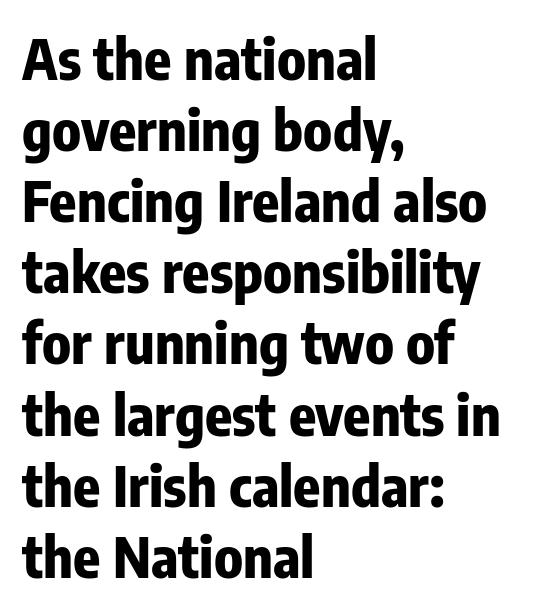
The image shows 56 px bold, condensed sans-serif type, upright; set left-aligned, normal line spacing (1.27x), normal letter spacing, not underlined; low stroke contrast and a medium x-height.
